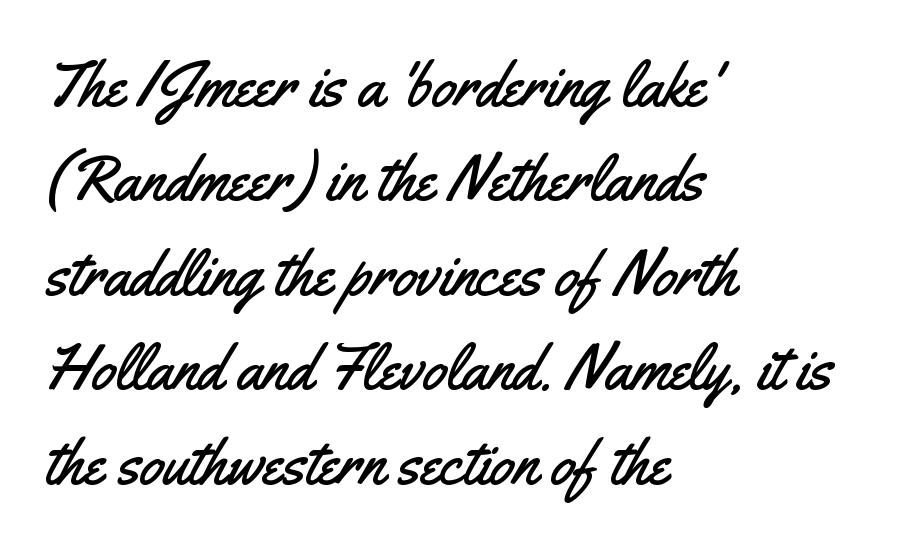
{"serif": "no", "width": "condensed", "stroke_contrast": "medium", "x_height": "small", "monospaced": "no", "underline": "no", "align": "left", "line_spacing": "normal", "line_spacing_ratio": 1.5, "letter_spacing": "normal", "letter_spacing_em": 0.0, "glyph_px": 63}
